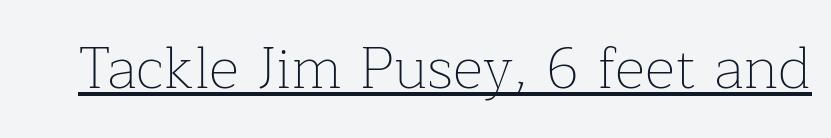
{"serif": "yes", "italic": "no", "bold": "no", "weight": "thin", "width": "normal", "stroke_contrast": "low", "x_height": "medium", "monospaced": "no", "underline": "yes", "letter_spacing": "normal", "letter_spacing_em": 0.0, "glyph_px": 59}
